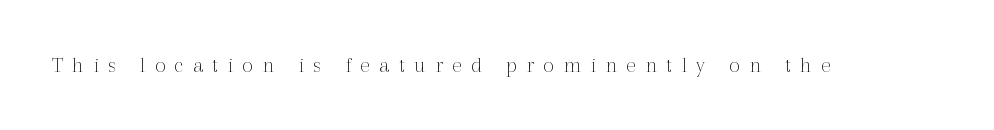
Q: Is the text bold? A: No.
Q: Is the text italic (slanted)? A: No, it is upright.
Q: Is the text underlined? A: No.
Q: Is the spacing between letters normal or unusually wide? A: Unusually wide.
